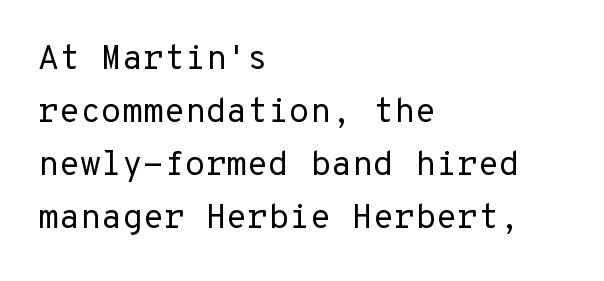
The image shows 34 px regular-weight sans-serif type, upright, monospaced; set left-aligned, normal line spacing (1.56x), normal letter spacing, not underlined; low stroke contrast and a medium x-height.
